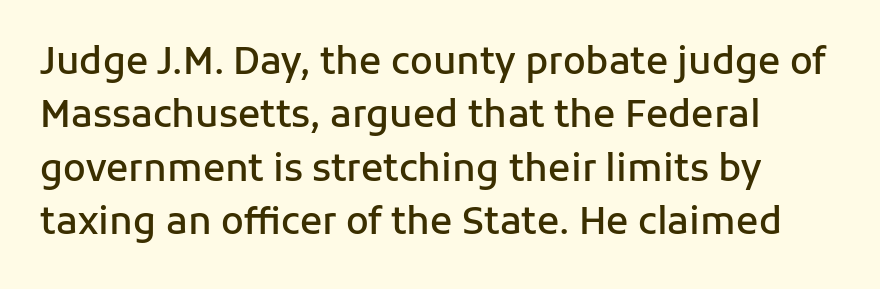
Q: Is the text bold? A: Semi-bold.
Q: Is the text italic (slanted)? A: No, it is upright.
Q: Is the typeface a serif or a sans-serif typeface? A: Sans-serif.
Q: Is the text underlined? A: No.
Q: Is the spacing between letters normal or unusually wide? A: Normal.
Q: Is the spacing between lines tight, normal or loose? A: Normal.
Q: Width (condensed, normal, or wide)? A: Normal.
Q: Stroke contrast? A: Low.
Q: x-height? A: Medium.
Q: Monospaced? A: No.
